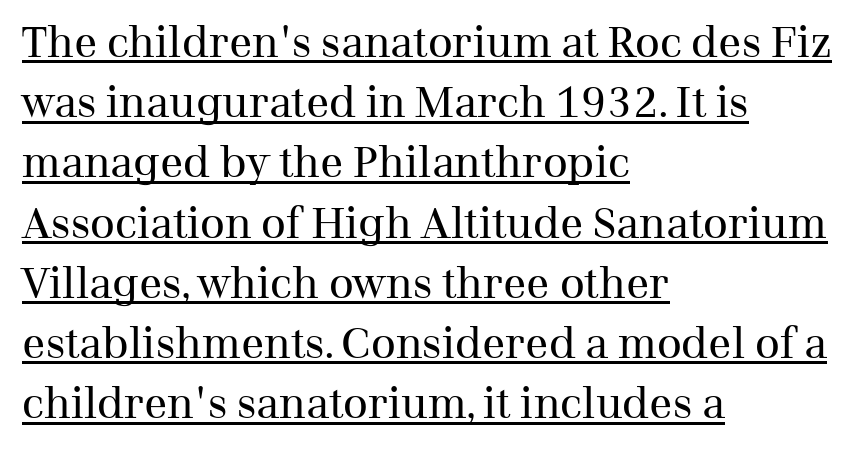
Q: Is the text bold? A: No.
Q: Is the text italic (slanted)? A: No, it is upright.
Q: Is the typeface a serif or a sans-serif typeface? A: Serif.
Q: Is the text underlined? A: Yes.
Q: How is the paragraph aligned? A: Left-aligned.
Q: Is the spacing between letters normal or unusually wide? A: Normal.
Q: Is the spacing between lines tight, normal or loose? A: Normal.
Q: Width (condensed, normal, or wide)? A: Normal.
Q: Stroke contrast? A: Medium.
Q: x-height? A: Medium.
Q: Monospaced? A: No.
